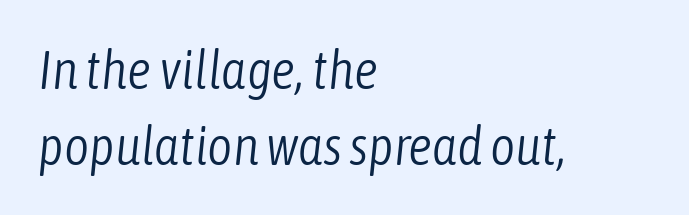
Q: Is the text bold? A: No.
Q: Is the text italic (slanted)? A: Yes, it leans right by about 6 degrees.
Q: Is the text underlined? A: No.
Q: How is the paragraph aligned? A: Left-aligned.
Q: Is the spacing between letters normal or unusually wide? A: Normal.
Q: Is the spacing between lines tight, normal or loose? A: Normal.
Q: Width (condensed, normal, or wide)? A: Condensed.
Q: Stroke contrast? A: Low.
Q: x-height? A: Medium.
Q: Monospaced? A: No.
